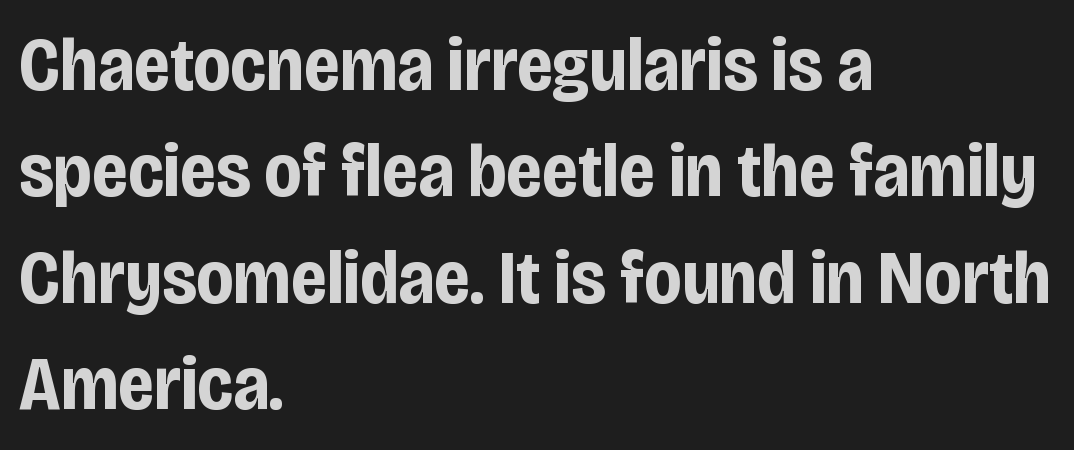
{"serif": "no", "italic": "no", "bold": "yes", "weight": "bold", "width": "condensed", "stroke_contrast": "low", "x_height": "large", "monospaced": "no", "underline": "no", "align": "left", "line_spacing": "normal", "line_spacing_ratio": 1.4, "letter_spacing": "normal", "letter_spacing_em": 0.0, "glyph_px": 76}
